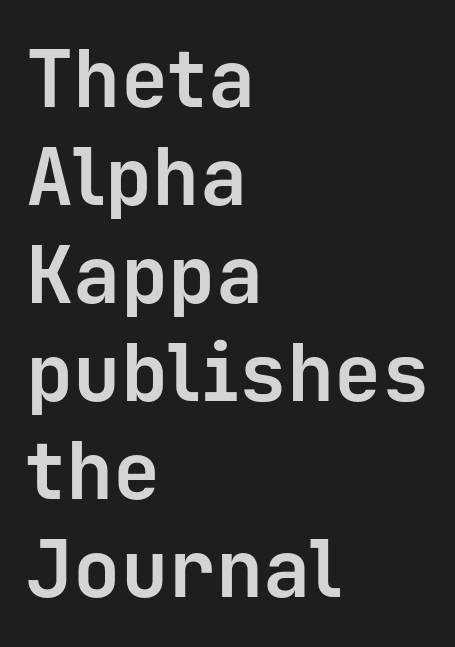
{"serif": "no", "italic": "no", "bold": "yes", "weight": "bold", "width": "normal", "stroke_contrast": "low", "x_height": "medium", "monospaced": "yes", "underline": "no", "align": "left", "line_spacing_ratio": 1.24, "letter_spacing": "normal", "letter_spacing_em": 0.0, "glyph_px": 79}
